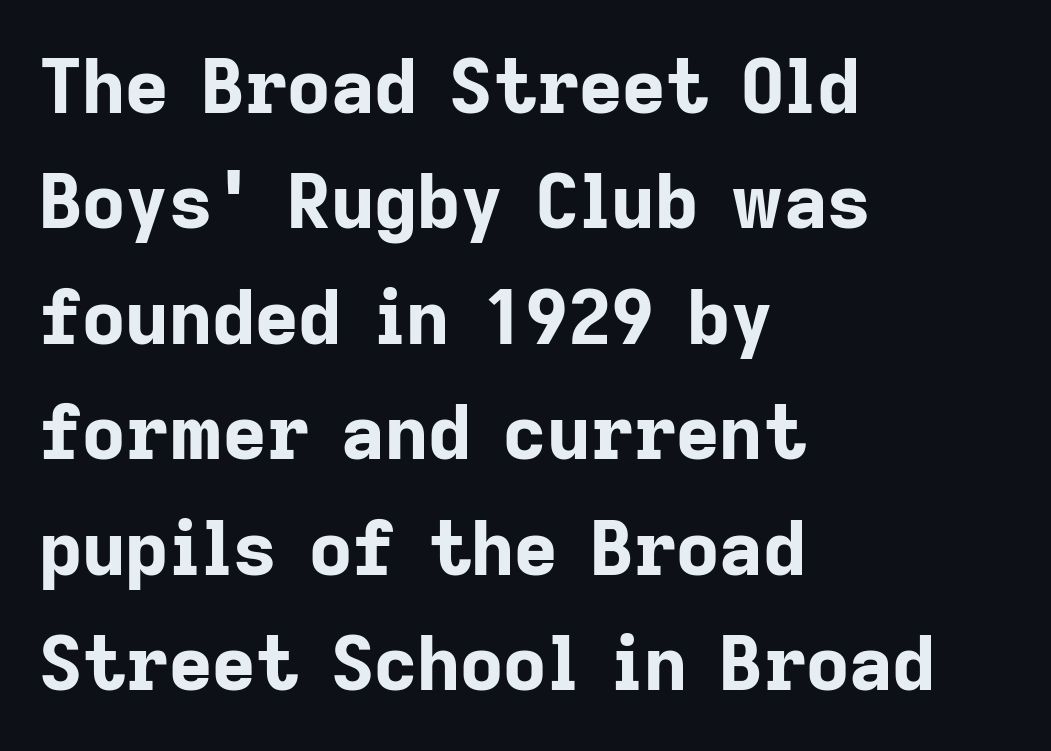
{"serif": "no", "italic": "no", "bold": "yes", "weight": "bold", "width": "normal", "stroke_contrast": "low", "x_height": "medium", "monospaced": "no", "underline": "no", "align": "left", "line_spacing": "normal", "line_spacing_ratio": 1.54, "letter_spacing": "normal", "letter_spacing_em": 0.0, "glyph_px": 75}
